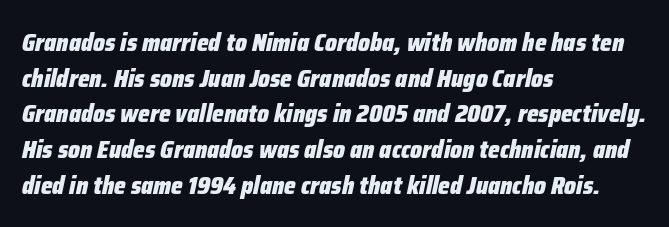
Q: Is the text bold? A: Yes.
Q: Is the text italic (slanted)? A: Yes, it leans right by about 12 degrees.
Q: Is the text underlined? A: No.
Q: How is the paragraph aligned? A: Left-aligned.
Q: Is the spacing between letters normal or unusually wide? A: Normal.
Q: Is the spacing between lines tight, normal or loose? A: Normal.
